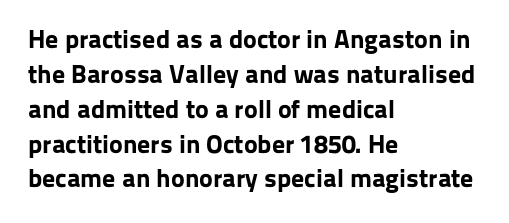
The baseline area is clear. The lines in this sample share a left origin and differ only in where they stop. The type is set solid horizontally, with unmodified tracking. Compared with typical paragraphs, the rows here are spaced about the same. Thick stems and heavy bowls — unmistakably bold. Ascenders rise straight up at ninety degrees.
